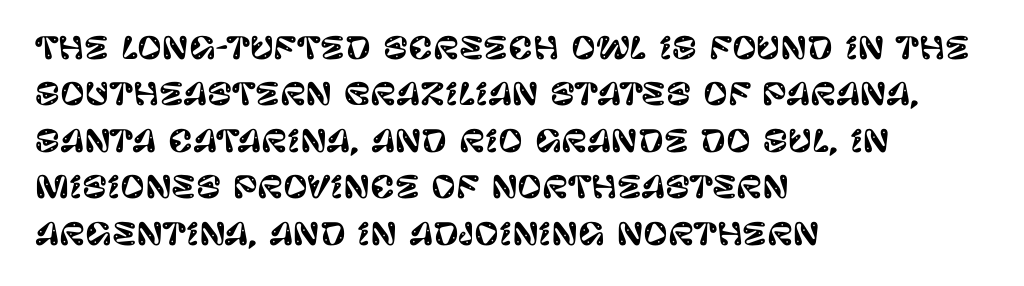
{"serif": "no", "width": "normal", "stroke_contrast": "low", "x_height": "large", "monospaced": "no", "underline": "no", "align": "left", "line_spacing": "normal", "line_spacing_ratio": 1.55, "letter_spacing": "normal", "letter_spacing_em": 0.0, "glyph_px": 30}
